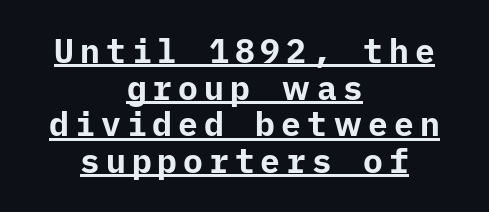
Centered paragraph, ragged on both sides. In terms of letterform style, serifs are entirely absent. Look at the stroke-to-counter ratio: heavy, a bold. Underlined type. Vertically, the passage feels compressed, each row crowding the next.
